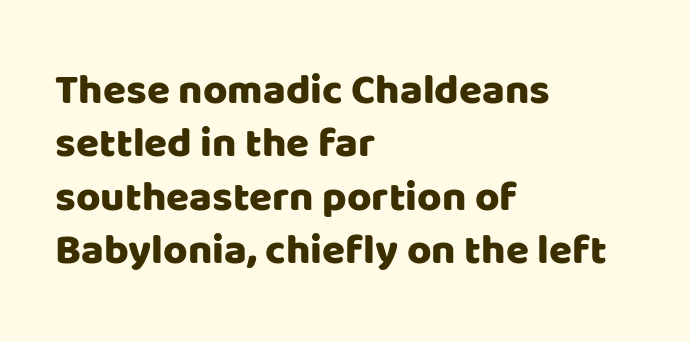
{"serif": "no", "italic": "no", "width": "normal", "stroke_contrast": "low", "x_height": "large", "monospaced": "no", "underline": "no", "align": "left", "line_spacing": "normal", "line_spacing_ratio": 1.27, "letter_spacing": "normal", "letter_spacing_em": 0.0, "glyph_px": 42}
